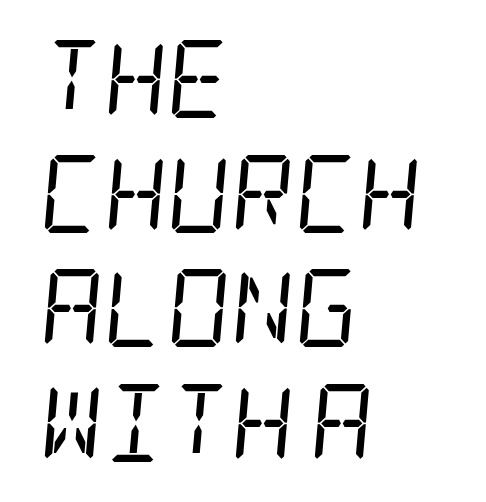
A quiet, ordinary-to-light weight characterises the typeface. These lines were composed using italics. Casual observation: everything's shoved over to the left. In terms of letterspacing, this is plain default setting.
